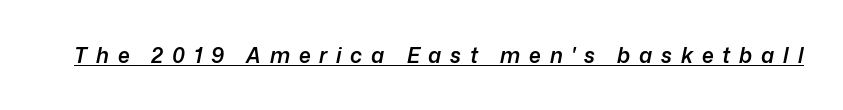
The image shows 21 px text type, italic (leaning right); set unusually wide letter spacing (+0.42 em), underlined.
